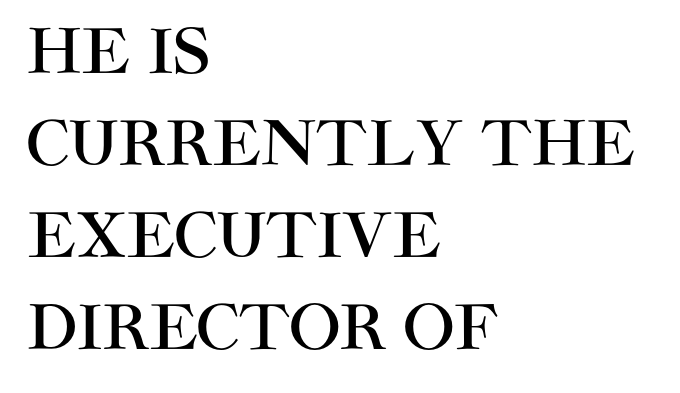
Short note: letters normally spaced. A typesetter would call this proportional, since set widths differ per character. The lettering stays uniformly vertical, giving the passage a roman look. The vertical gap from one line to the next is medium.
